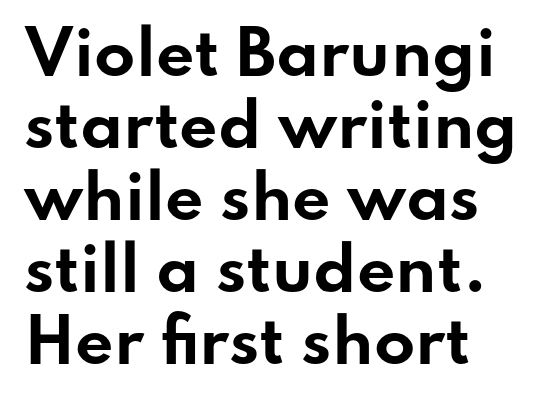
A full-strength bold gives these letters their thick strokes. The specimen omits any rule beneath the text block's lines. Nope, no serifs anywhere on these letters. One-word summary of the alignment: left.
